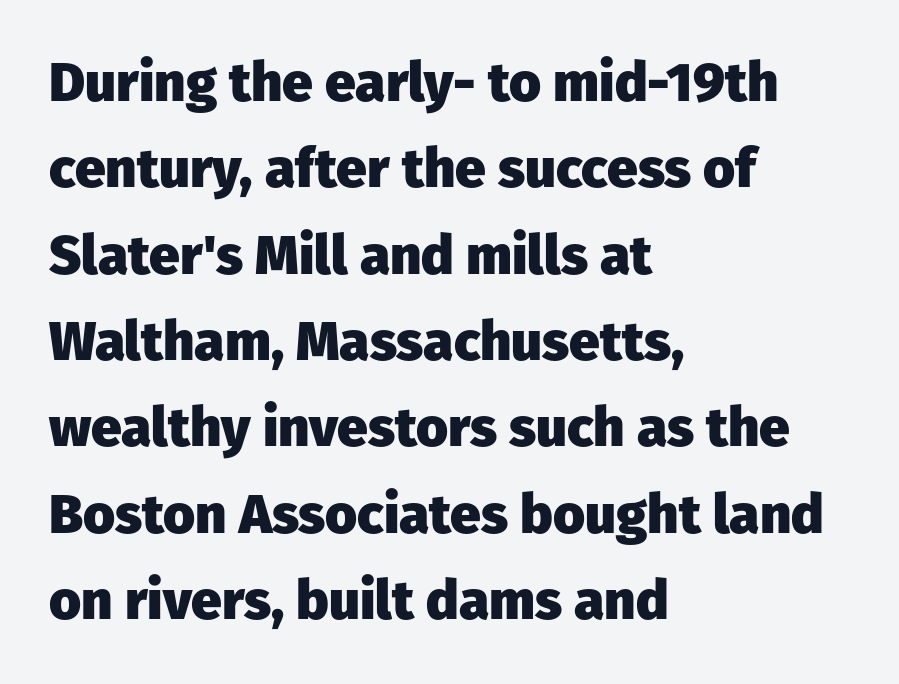
Q: Is the text bold? A: Yes.
Q: Is the text italic (slanted)? A: No, it is upright.
Q: Is the typeface a serif or a sans-serif typeface? A: Sans-serif.
Q: Is the text underlined? A: No.
Q: How is the paragraph aligned? A: Left-aligned.
Q: Is the spacing between letters normal or unusually wide? A: Normal.
Q: Is the spacing between lines tight, normal or loose? A: Normal.
Q: Width (condensed, normal, or wide)? A: Normal.
Q: Stroke contrast? A: Low.
Q: x-height? A: Medium.
Q: Monospaced? A: No.
